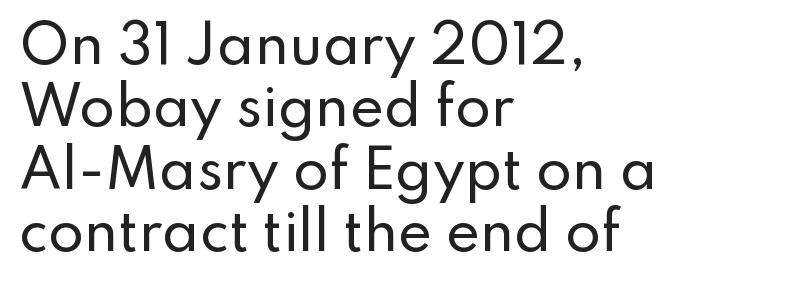
Leftover space on each line is placed entirely after the last word. Unlike a traditional serif, this face leaves its strokes unadorned. Every stem runs plumb, perpendicular to the baseline. Only glyphs here, with clear space below each row.
